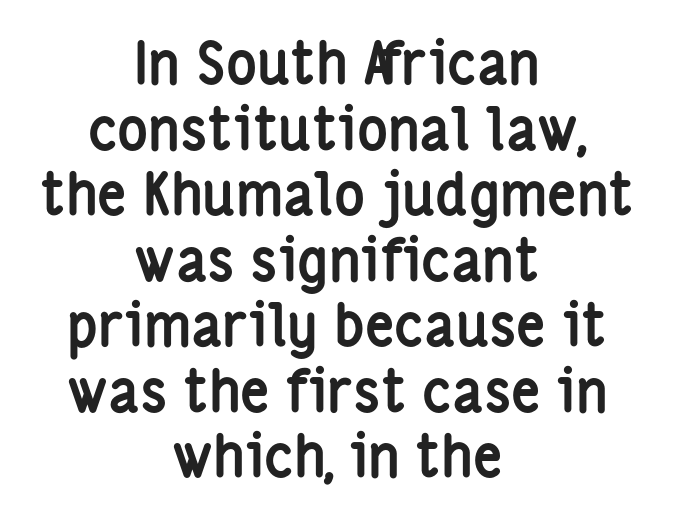
{"serif": "no", "italic": "no", "bold": "yes", "weight": "semibold", "width": "condensed", "stroke_contrast": "low", "x_height": "medium", "monospaced": "no", "underline": "no", "align": "center", "line_spacing": "tight", "line_spacing_ratio": 1.13, "letter_spacing": "normal", "letter_spacing_em": 0.0, "glyph_px": 58}
